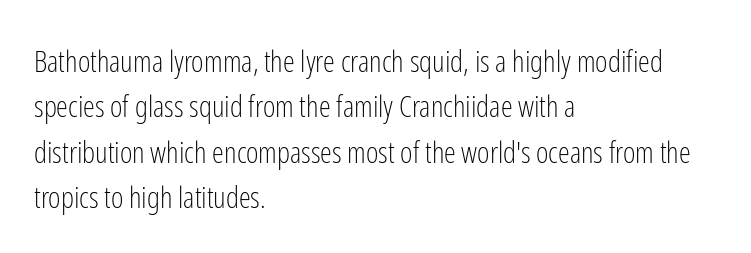
The image shows 30 px light, condensed sans-serif type, upright; set left-aligned, normal line spacing (1.51x), normal letter spacing, not underlined; low stroke contrast and a medium x-height.
